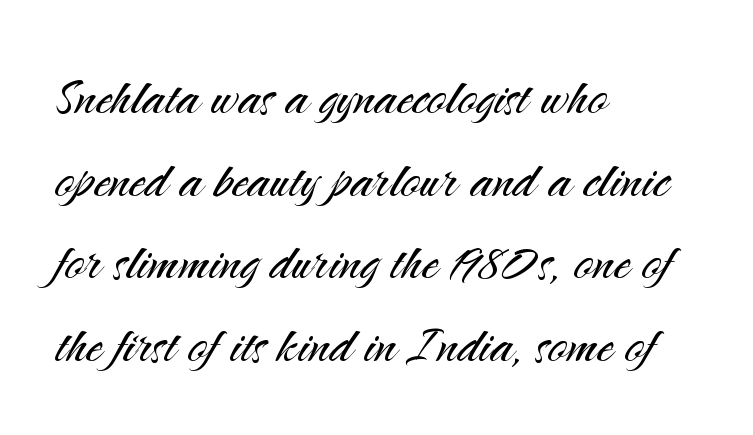
{"serif": "no", "bold": "no", "weight": "light", "width": "normal", "stroke_contrast": "medium", "x_height": "small", "monospaced": "no", "underline": "no", "align": "left", "line_spacing": "normal", "line_spacing_ratio": 1.27, "letter_spacing": "normal", "letter_spacing_em": 0.0, "glyph_px": 65}
